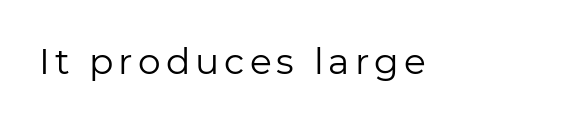
The image shows 36 px regular-weight sans-serif type, upright; set not underlined; low stroke contrast and a medium x-height.
